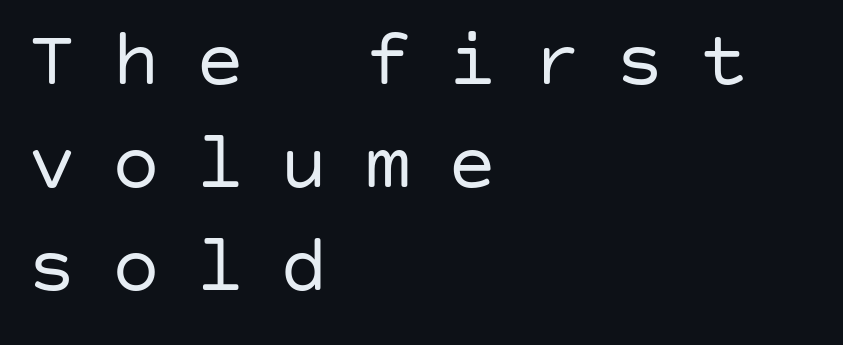
Q: Is the text bold? A: No.
Q: Is the text italic (slanted)? A: No, it is upright.
Q: Is the typeface a serif or a sans-serif typeface? A: Sans-serif.
Q: Is the text underlined? A: No.
Q: How is the paragraph aligned? A: Left-aligned.
Q: Is the spacing between letters normal or unusually wide? A: Unusually wide.
Q: Is the spacing between lines tight, normal or loose? A: Normal.
Q: Width (condensed, normal, or wide)? A: Normal.
Q: Stroke contrast? A: Low.
Q: x-height? A: Large.
